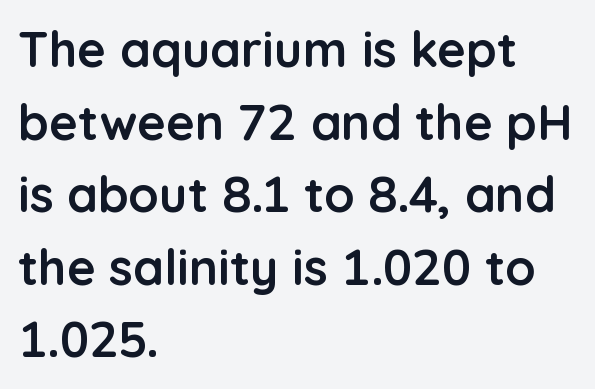
The space between consecutive lines is moderate. Note the varied advance widths — an 'i' is clearly narrower than an 'm'. A classic flush-left, rag-right setting is used for this passage. Style check: upright. Honestly, the letter spacing is just normal — you wouldn't notice it.
